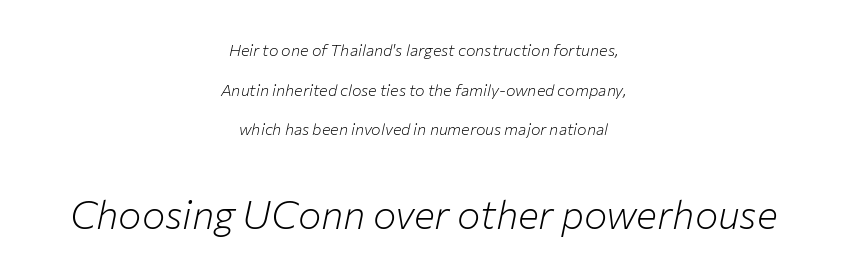
The image shows 39 px light type, italic (leaning right); set centered, loose line spacing (2.48x), normal letter spacing, not underlined; the second (bottom) block is 2.44x larger; low stroke contrast and a medium x-height.
